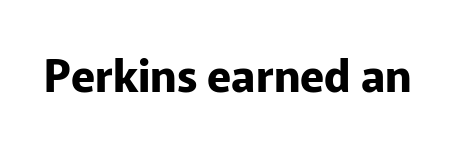
The image shows 44 px bold sans-serif type, upright; set normal letter spacing, not underlined; low stroke contrast and a medium x-height.
